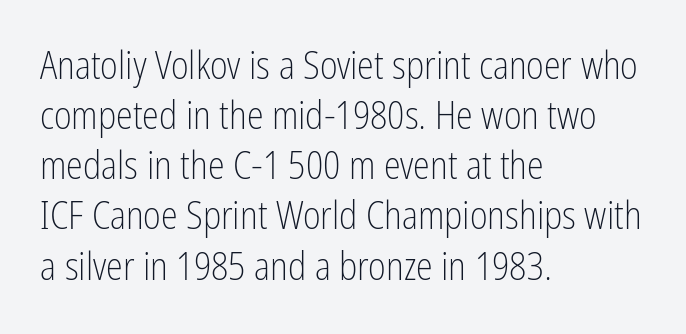
The image shows 38 px light, condensed sans-serif type, upright; set left-aligned, normal line spacing (1.32x), normal letter spacing, not underlined; low stroke contrast and a medium x-height.
